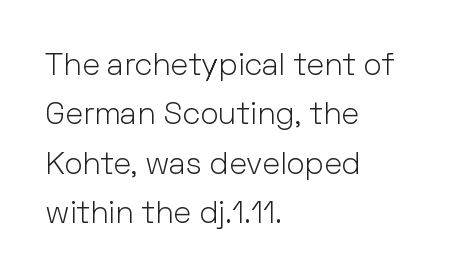
Tracking here is standard; glyphs follow each other at the usual distance. Unbolded letterforms with no extra heft. Serifs: no, the terminals of the letterforms are clean. Leading matches the norm, producing a regular column. This rendering uses left alignment, leaving the right contour irregular. Clear beneath every line of the passage.
